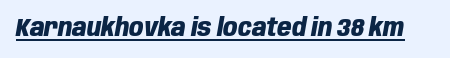
{"italic": "yes", "lean": "right", "slant_degrees": 10, "bold": "yes", "underline": "yes", "letter_spacing": "normal", "letter_spacing_em": 0.0, "glyph_px": 25}
